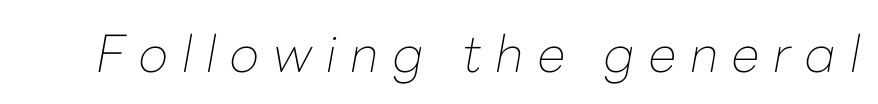
{"italic": "yes", "lean": "right", "slant_degrees": 10, "bold": "no", "weight": "thin", "width": "normal", "stroke_contrast": "low", "x_height": "medium", "monospaced": "no", "underline": "no", "letter_spacing": "wide", "letter_spacing_em": 0.27, "glyph_px": 51}
